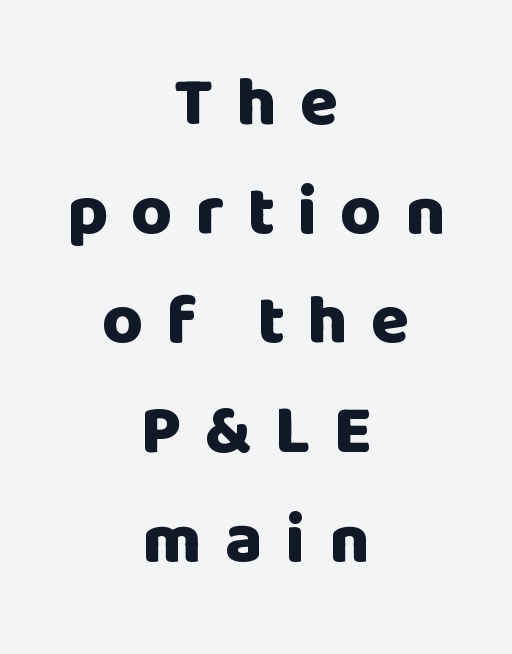
Q: Is the text bold? A: Yes.
Q: Is the text italic (slanted)? A: No, it is upright.
Q: Is the typeface a serif or a sans-serif typeface? A: Sans-serif.
Q: Is the text underlined? A: No.
Q: How is the paragraph aligned? A: Centered.
Q: Is the spacing between letters normal or unusually wide? A: Unusually wide.
Q: Is the spacing between lines tight, normal or loose? A: Normal.
Q: Width (condensed, normal, or wide)? A: Normal.
Q: Stroke contrast? A: Low.
Q: x-height? A: Large.
Q: Monospaced? A: No.
